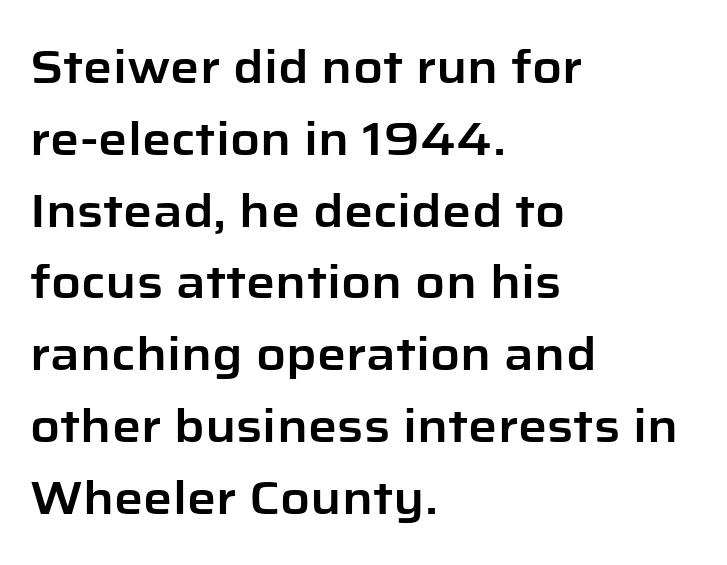
{"serif": "no", "italic": "no", "width": "normal", "stroke_contrast": "low", "x_height": "medium", "monospaced": "no", "underline": "no", "align": "left", "line_spacing": "normal", "line_spacing_ratio": 1.56, "letter_spacing": "normal", "letter_spacing_em": 0.0, "glyph_px": 46}
